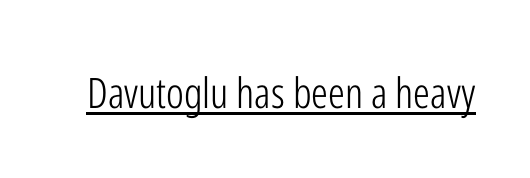
Q: Is the text bold? A: No.
Q: Is the text italic (slanted)? A: No, it is upright.
Q: Is the typeface a serif or a sans-serif typeface? A: Sans-serif.
Q: Is the text underlined? A: Yes.
Q: Is the spacing between letters normal or unusually wide? A: Normal.
Q: Width (condensed, normal, or wide)? A: Condensed.
Q: Stroke contrast? A: Low.
Q: x-height? A: Medium.
Q: Monospaced? A: No.
